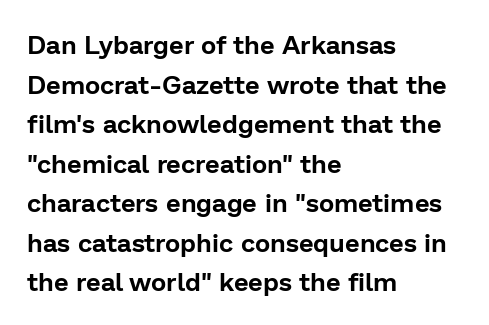
The image shows 26 px text type, upright; set left-aligned, normal line spacing (1.52x), normal letter spacing, not underlined.
